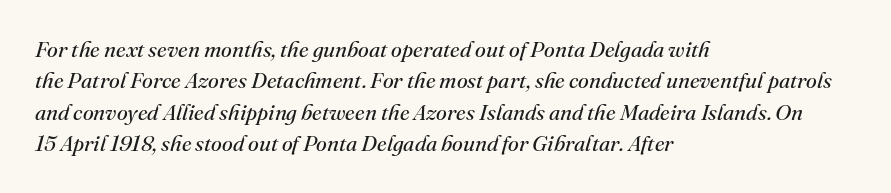
The image shows 22 px text type, italic (leaning right); set left-aligned, normal line spacing (1.43x), normal letter spacing, not underlined.
